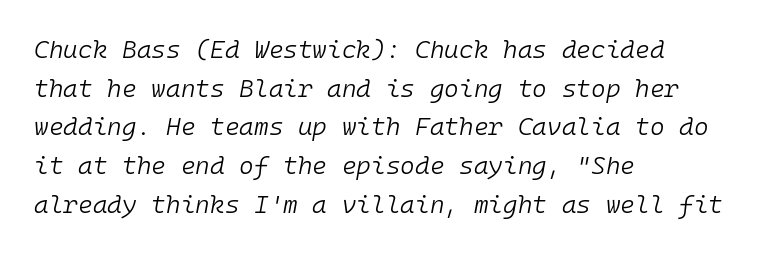
{"italic": "yes", "lean": "right", "slant_degrees": 10, "bold": "no", "underline": "no", "align": "left", "line_spacing": "normal", "line_spacing_ratio": 1.55, "letter_spacing": "normal", "letter_spacing_em": 0.0, "glyph_px": 25}
